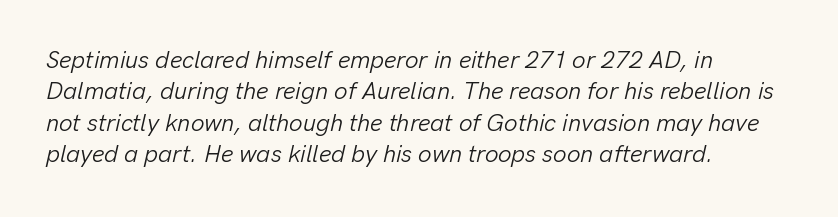
{"italic": "yes", "lean": "right", "slant_degrees": 13, "bold": "no", "underline": "no", "align": "left", "line_spacing": "normal", "line_spacing_ratio": 1.31, "letter_spacing": "normal", "letter_spacing_em": 0.0, "glyph_px": 24}
